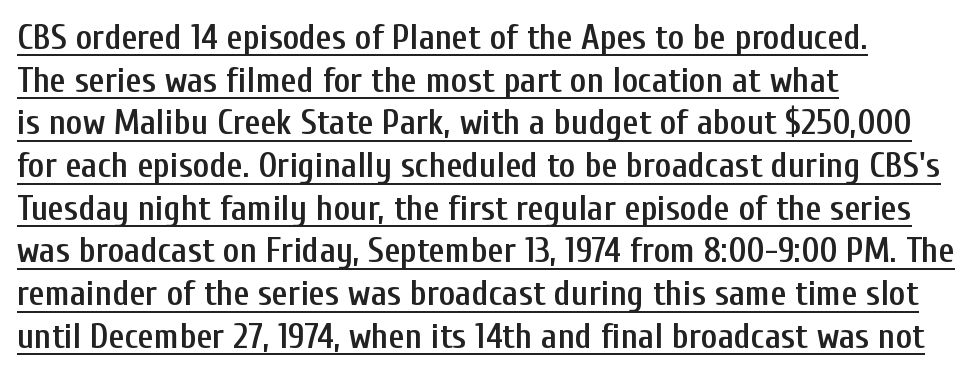
Q: Is the text bold? A: Semi-bold.
Q: Is the text italic (slanted)? A: No, it is upright.
Q: Is the typeface a serif or a sans-serif typeface? A: Sans-serif.
Q: Is the text underlined? A: Yes.
Q: How is the paragraph aligned? A: Left-aligned.
Q: Is the spacing between letters normal or unusually wide? A: Normal.
Q: Width (condensed, normal, or wide)? A: Condensed.
Q: Stroke contrast? A: Low.
Q: x-height? A: Medium.
Q: Monospaced? A: No.
